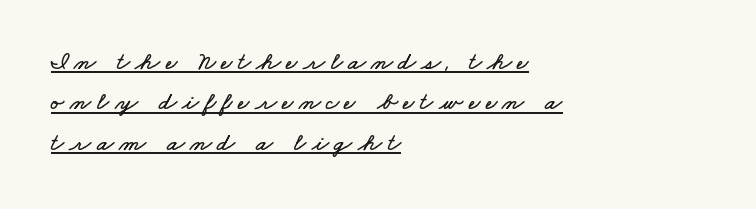
A typesetter would call this heavily tracked-out type. The rendering uses a moderate line-height, typical for paragraphs. The glyphs are accompanied by a horizontal stroke just below them. The passage is arranged the way most books set body copy — flush left.
